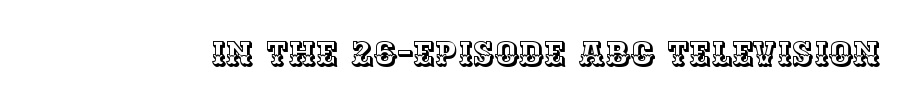
Q: Is the text italic (slanted)? A: No, it is upright.
Q: Is the text underlined? A: No.
Q: Is the spacing between letters normal or unusually wide? A: Normal.
Q: Width (condensed, normal, or wide)? A: Normal.
Q: x-height? A: Large.
Q: Monospaced? A: No.
